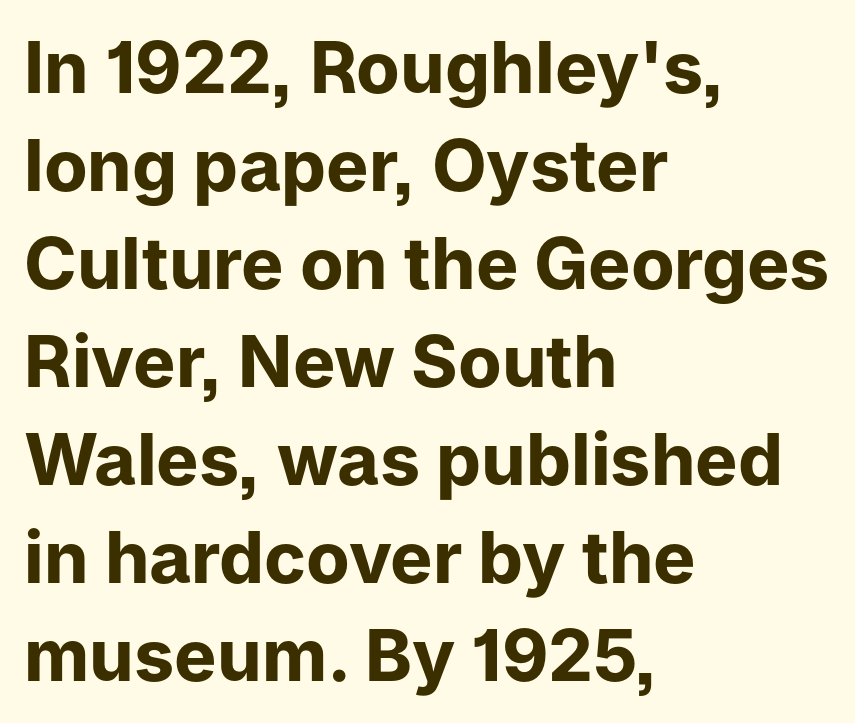
The image shows 71 px bold sans-serif type, upright; set left-aligned, normal line spacing (1.38x), normal letter spacing, not underlined; low stroke contrast and a medium x-height.
